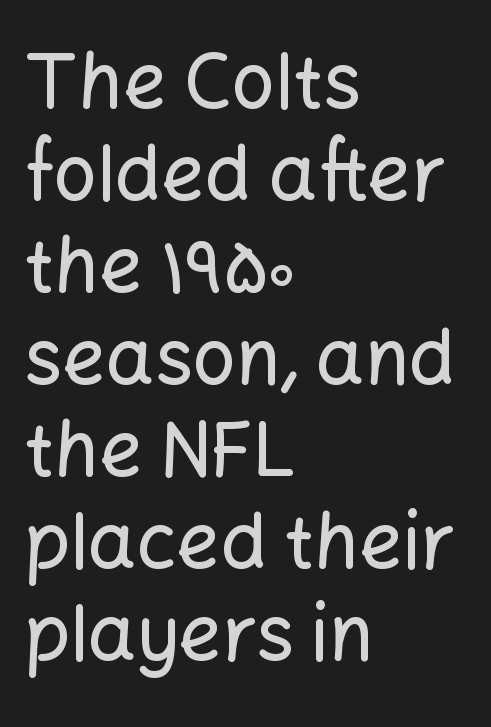
{"serif": "no", "italic": "no", "width": "normal", "stroke_contrast": "low", "x_height": "medium", "monospaced": "no", "underline": "no", "align": "left", "line_spacing_ratio": 1.21, "letter_spacing": "normal", "letter_spacing_em": 0.0, "glyph_px": 76}
